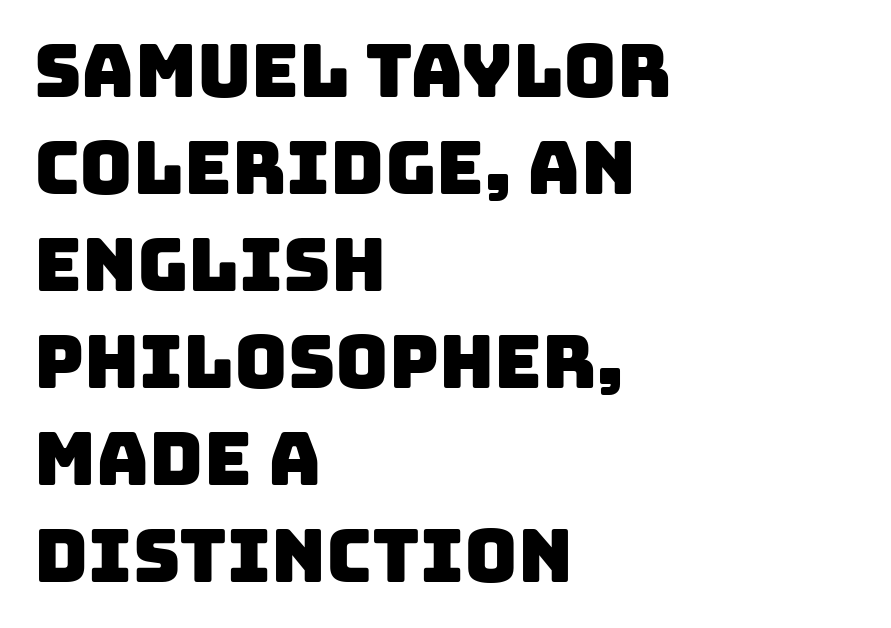
Q: Is the typeface a serif or a sans-serif typeface? A: Sans-serif.
Q: Is the text underlined? A: No.
Q: How is the paragraph aligned? A: Left-aligned.
Q: Is the spacing between letters normal or unusually wide? A: Normal.
Q: Is the spacing between lines tight, normal or loose? A: Normal.
Q: Width (condensed, normal, or wide)? A: Normal.
Q: Stroke contrast? A: Low.
Q: x-height? A: Large.
Q: Monospaced? A: No.
